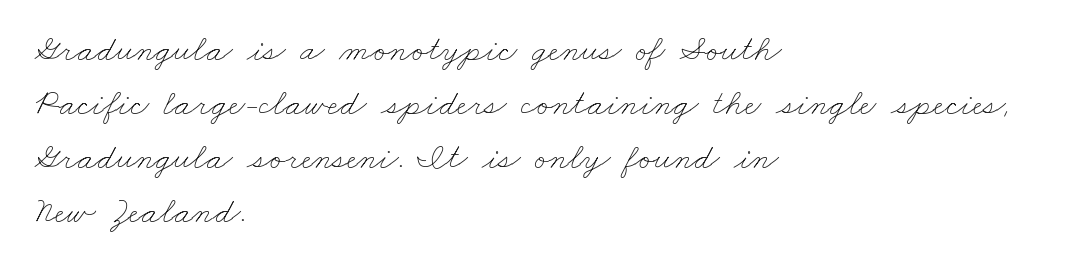
Q: Is the text bold? A: No.
Q: Is the text underlined? A: No.
Q: How is the paragraph aligned? A: Left-aligned.
Q: Is the spacing between letters normal or unusually wide? A: Normal.
Q: Is the spacing between lines tight, normal or loose? A: Normal.
Q: Width (condensed, normal, or wide)? A: Wide.
Q: Stroke contrast? A: Low.
Q: x-height? A: Small.
Q: Monospaced? A: No.
